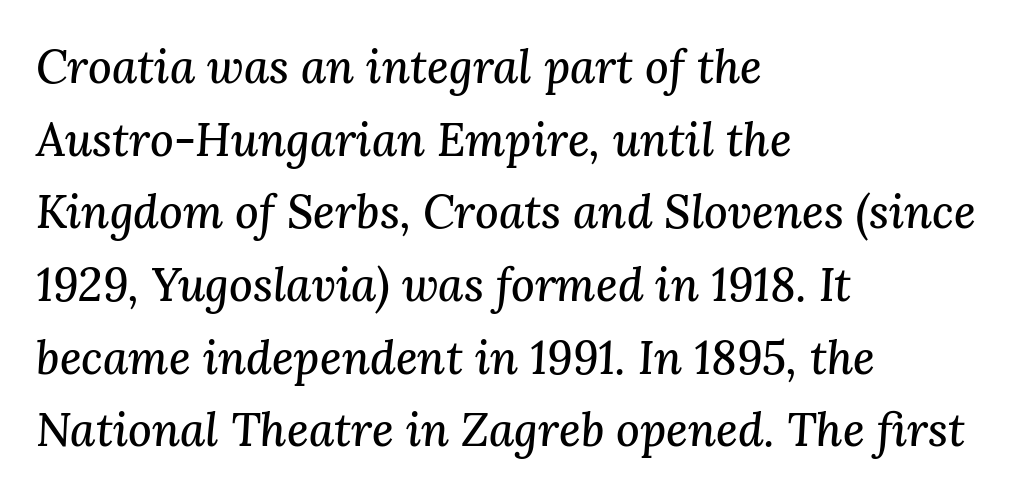
Successive baselines arrive at the customary interval. Here the glyphs are tracked normally, forming tight word shapes. Typographically, this falls in the serif category. The rag falls on the right side of this text block. The glyphs are unaccompanied by any horizontal stroke below them.
